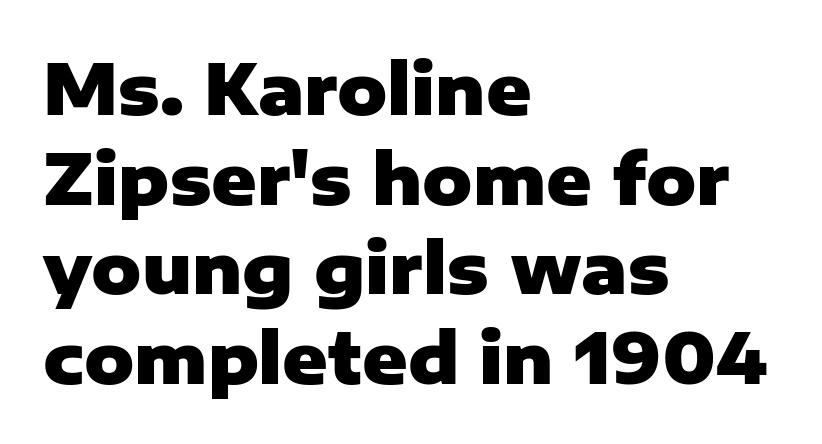
Is there much room between lines? A standard amount, neither cramped nor airy. Pretty heavy lettering here — definitely bold. This is the regular roman posture of the typeface. These lines stack with their left ends in a neat column.
